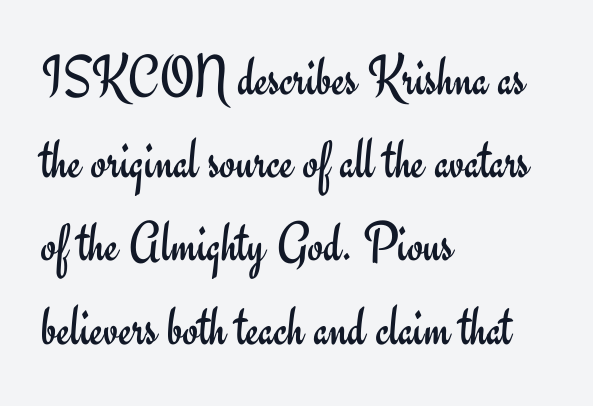
{"serif": "no", "bold": "no", "weight": "regular", "width": "normal", "stroke_contrast": "low", "x_height": "small", "monospaced": "no", "underline": "no", "align": "left", "line_spacing": "normal", "line_spacing_ratio": 1.46, "letter_spacing": "normal", "letter_spacing_em": 0.0, "glyph_px": 57}
